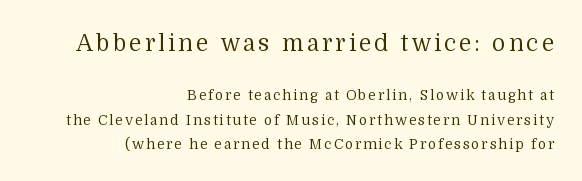
{"italic": "no", "bold": "no", "underline": "no", "align": "right", "line_spacing_ratio": 1.74, "larger_block": "first", "size_ratio": 1.64, "glyph_px": 23}
